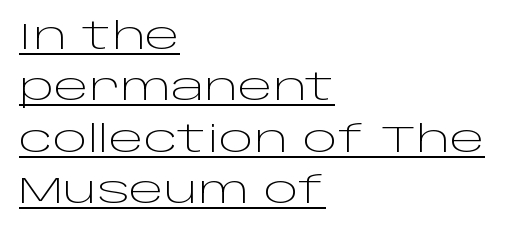
Looks like someone drew a line under every word here. No italicization has been applied; the sample stays upright. Evenly set lines give the paragraph a standard silhouette. Short and long lines alike share a common starting point at left.
